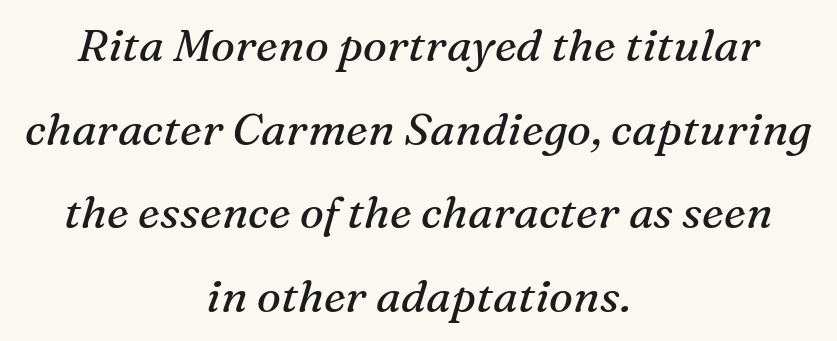
{"serif": "yes", "italic": "yes", "lean": "right", "slant_degrees": 16, "bold": "no", "weight": "regular", "width": "normal", "stroke_contrast": "medium", "x_height": "medium", "monospaced": "no", "underline": "no", "align": "center", "line_spacing_ratio": 1.86, "letter_spacing": "normal", "letter_spacing_em": 0.0, "glyph_px": 45}
